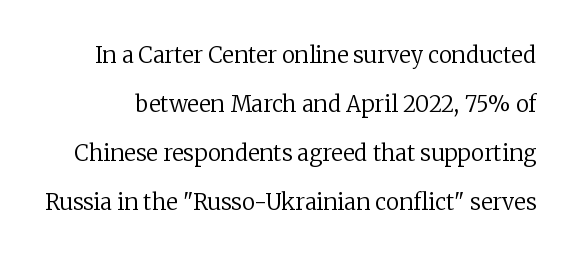
{"italic": "no", "bold": "no", "underline": "no", "line_spacing": "loose", "line_spacing_ratio": 2.23, "letter_spacing": "normal", "letter_spacing_em": 0.0, "glyph_px": 22}
